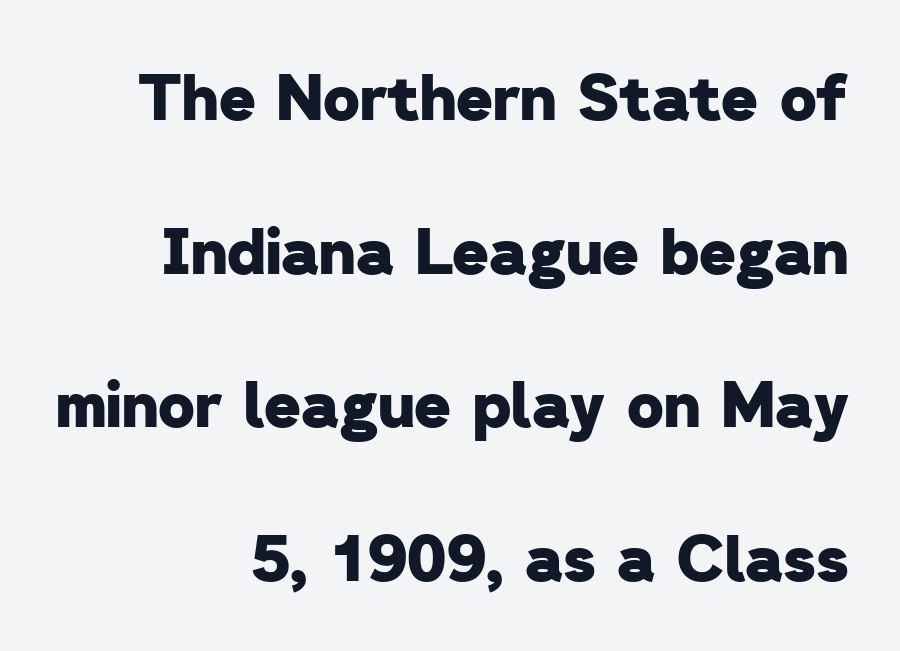
Q: Is the text bold? A: Yes.
Q: Is the typeface a serif or a sans-serif typeface? A: Sans-serif.
Q: Is the text underlined? A: No.
Q: How is the paragraph aligned? A: Right-aligned.
Q: Is the spacing between letters normal or unusually wide? A: Normal.
Q: Is the spacing between lines tight, normal or loose? A: Loose.
Q: Width (condensed, normal, or wide)? A: Normal.
Q: Stroke contrast? A: Low.
Q: x-height? A: Medium.
Q: Monospaced? A: No.
